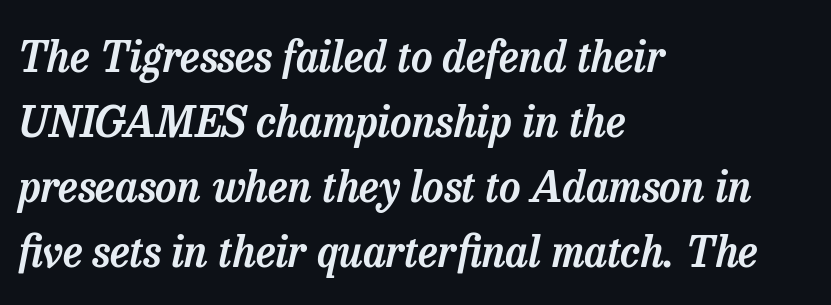
The image shows 42 px serif type, italic (leaning right); set left-aligned, normal line spacing (1.55x), normal letter spacing, not underlined; low stroke contrast and a medium x-height.
